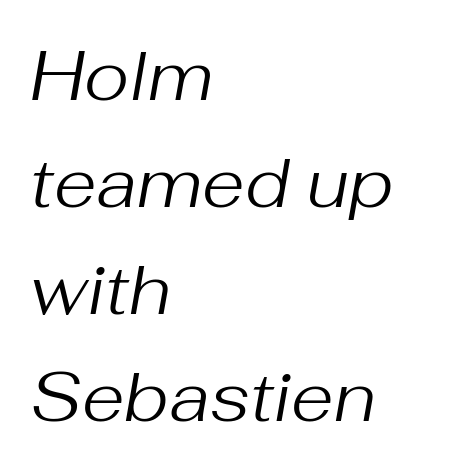
{"italic": "yes", "lean": "right", "slant_degrees": 10, "bold": "no", "weight": "regular", "width": "normal", "stroke_contrast": "medium", "x_height": "medium", "monospaced": "no", "underline": "no", "align": "left", "line_spacing": "normal", "line_spacing_ratio": 1.55, "letter_spacing": "normal", "letter_spacing_em": 0.0, "glyph_px": 69}
